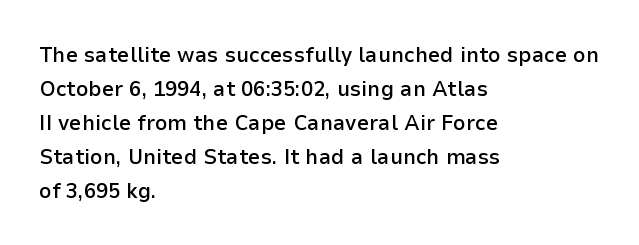
Q: Is the text bold? A: Semi-bold.
Q: Is the text italic (slanted)? A: No, it is upright.
Q: Is the text underlined? A: No.
Q: How is the paragraph aligned? A: Left-aligned.
Q: Is the spacing between letters normal or unusually wide? A: Normal.
Q: Is the spacing between lines tight, normal or loose? A: Normal.
